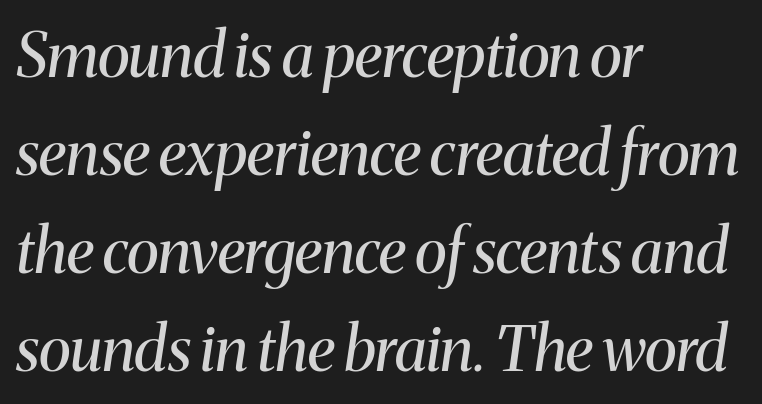
{"serif": "yes", "italic": "yes", "lean": "right", "slant_degrees": 8, "bold": "no", "weight": "regular", "width": "normal", "stroke_contrast": "medium", "x_height": "medium", "monospaced": "no", "underline": "no", "align": "left", "line_spacing": "normal", "line_spacing_ratio": 1.58, "letter_spacing": "normal", "letter_spacing_em": 0.0, "glyph_px": 62}
